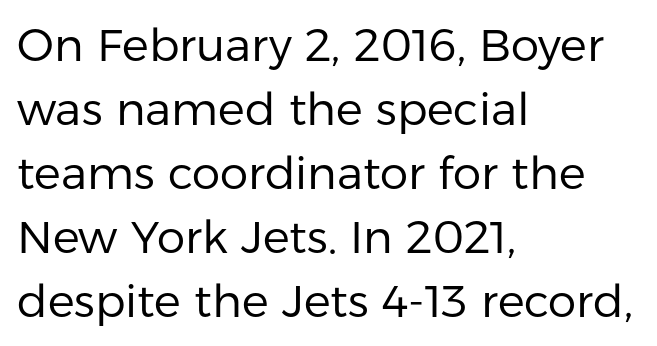
Q: Is the text bold? A: No.
Q: Is the text italic (slanted)? A: No, it is upright.
Q: Is the typeface a serif or a sans-serif typeface? A: Sans-serif.
Q: Is the text underlined? A: No.
Q: How is the paragraph aligned? A: Left-aligned.
Q: Is the spacing between letters normal or unusually wide? A: Normal.
Q: Is the spacing between lines tight, normal or loose? A: Normal.
Q: Width (condensed, normal, or wide)? A: Normal.
Q: Stroke contrast? A: Low.
Q: x-height? A: Medium.
Q: Monospaced? A: No.
